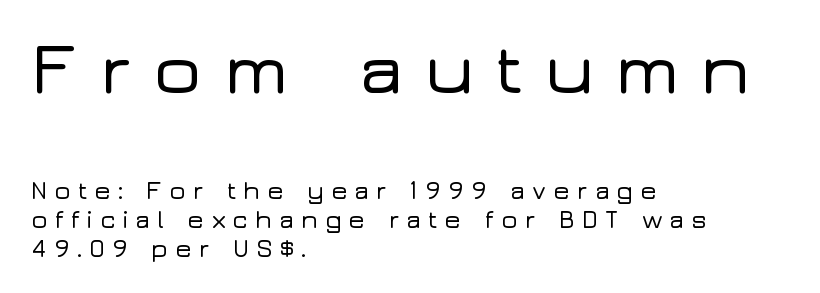
{"serif": "no", "italic": "no", "width": "wide", "stroke_contrast": "low", "x_height": "medium", "monospaced": "no", "underline": "no", "align": "left", "line_spacing_ratio": 1.16, "letter_spacing": "wide", "letter_spacing_em": 0.26, "larger_block": "first", "size_ratio": 3.0, "glyph_px": 75}
